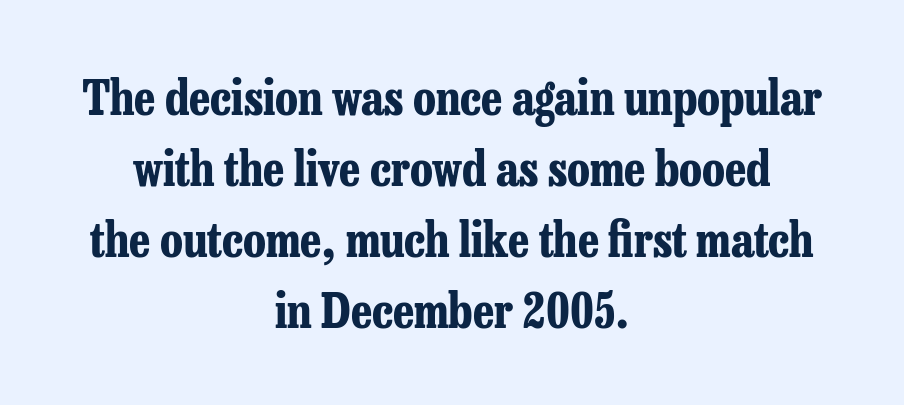
{"serif": "yes", "italic": "no", "bold": "yes", "weight": "bold", "width": "condensed", "stroke_contrast": "low", "x_height": "medium", "monospaced": "no", "underline": "no", "align": "center", "line_spacing": "normal", "line_spacing_ratio": 1.48, "letter_spacing": "normal", "letter_spacing_em": 0.0, "glyph_px": 48}
